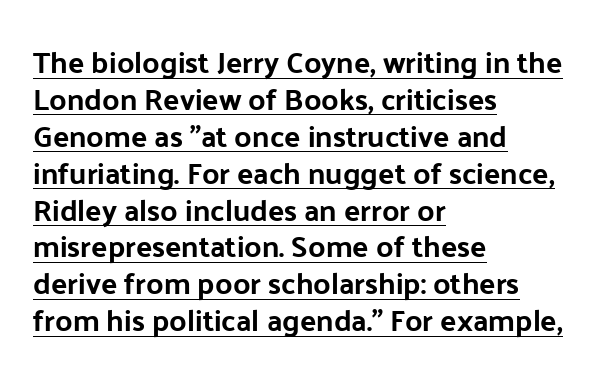
{"serif": "no", "italic": "no", "width": "normal", "stroke_contrast": "low", "x_height": "medium", "monospaced": "no", "underline": "yes", "align": "left", "line_spacing_ratio": 1.23, "letter_spacing": "normal", "letter_spacing_em": 0.0, "glyph_px": 30}
